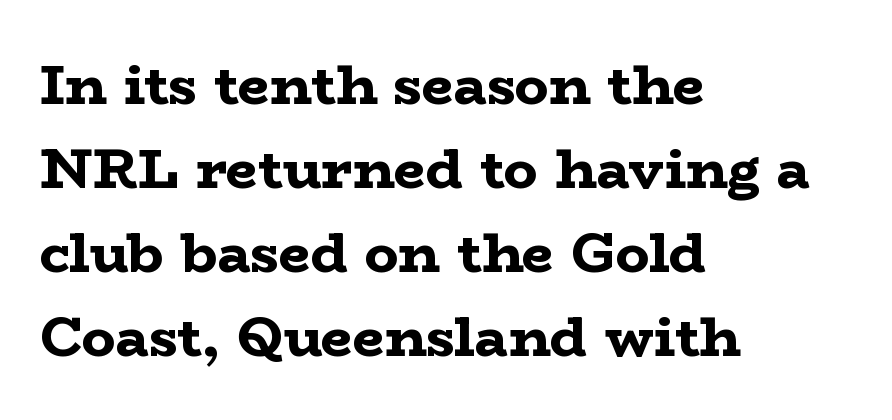
The image shows 56 px bold, wide serif type, upright; set left-aligned, normal line spacing (1.5x), normal letter spacing, not underlined; low stroke contrast and a medium x-height.
